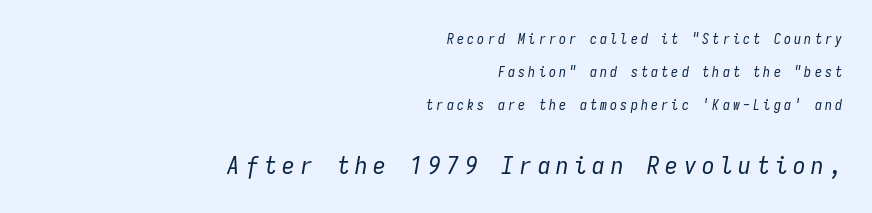
Q: Is the text bold? A: No.
Q: Is the text italic (slanted)? A: Yes, it leans right by about 9 degrees.
Q: Is the text underlined? A: No.
Q: How is the paragraph aligned? A: Right-aligned.
Q: Is the spacing between letters normal or unusually wide? A: Unusually wide.
Q: Is the spacing between lines tight, normal or loose? A: Loose.
Q: Which block of text is set in a larger size, the first (top) or the second (bottom)? A: The second (bottom) one.
